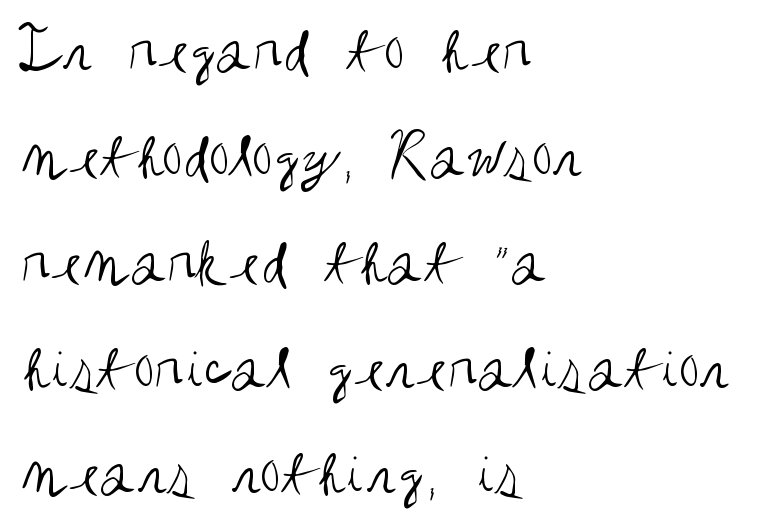
Q: Is the text bold? A: No.
Q: Is the typeface a serif or a sans-serif typeface? A: Sans-serif.
Q: Is the text underlined? A: No.
Q: How is the paragraph aligned? A: Left-aligned.
Q: Is the spacing between letters normal or unusually wide? A: Normal.
Q: Is the spacing between lines tight, normal or loose? A: Normal.
Q: Width (condensed, normal, or wide)? A: Condensed.
Q: Stroke contrast? A: Medium.
Q: x-height? A: Large.
Q: Monospaced? A: No.
